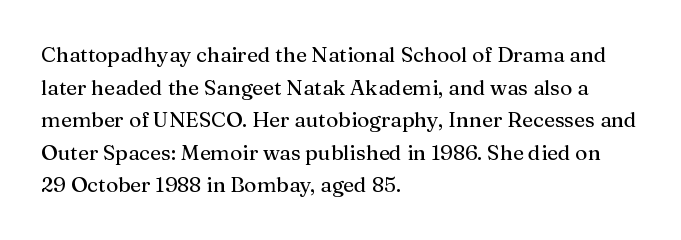
The line-height multiplier appears to be the usual default. Posture: straight, roman, zero tilt. This sample uses plain, unmodified letter spacing. No word sits above an underline.
